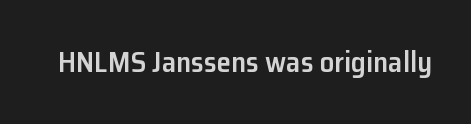
Q: Is the text bold? A: Semi-bold.
Q: Is the text italic (slanted)? A: No, it is upright.
Q: Is the typeface a serif or a sans-serif typeface? A: Sans-serif.
Q: Is the text underlined? A: No.
Q: Is the spacing between letters normal or unusually wide? A: Normal.
Q: Width (condensed, normal, or wide)? A: Normal.
Q: Stroke contrast? A: Low.
Q: x-height? A: Medium.
Q: Monospaced? A: No.
